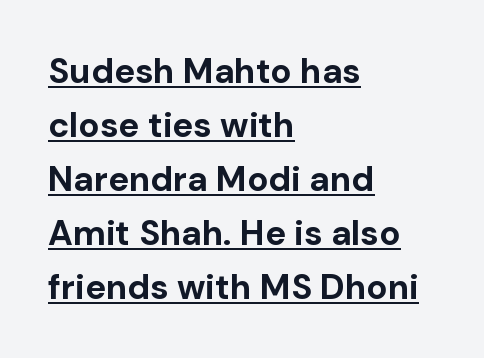
The image shows 35 px bold sans-serif type, upright; set left-aligned, normal line spacing (1.54x), normal letter spacing, underlined; low stroke contrast and a medium x-height.
